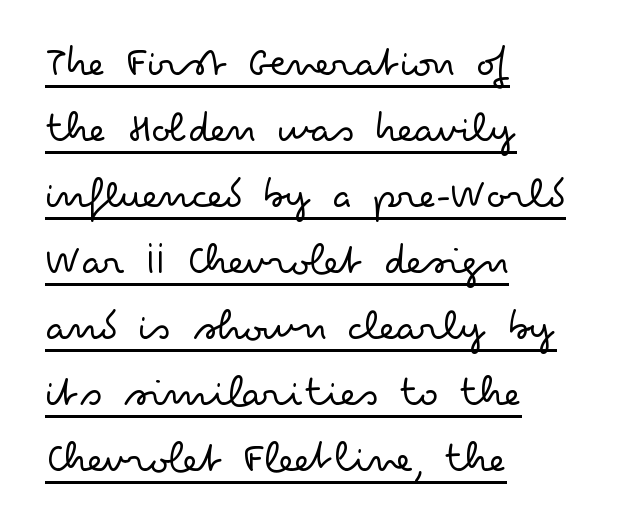
The passage shown is typed in a proportional face where columns would drift. A light-to-regular cut is what we see here. Normally led — the rows are evenly, conventionally spaced. The rendering uses the underline text-decoration. Examine the stroke ends and you'll find no serifs.
